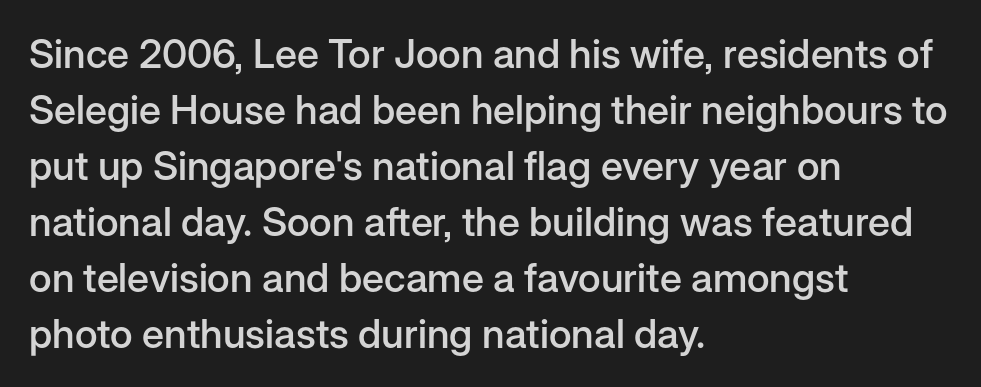
The image shows 40 px semibold sans-serif type, upright; set left-aligned, normal line spacing (1.4x), normal letter spacing, not underlined; low stroke contrast and a medium x-height.
